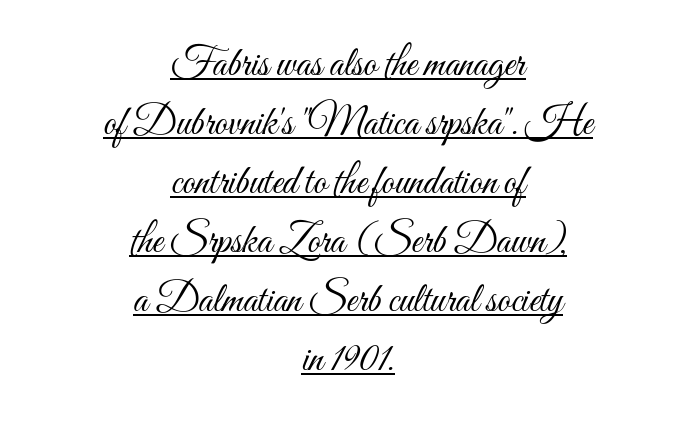
The image shows 41 px light, condensed type; set centered, normal line spacing (1.44x), normal letter spacing, underlined; medium stroke contrast and a small x-height.
